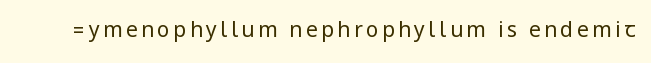
{"italic": "no", "bold": "no", "underline": "no", "glyph_px": 21}
